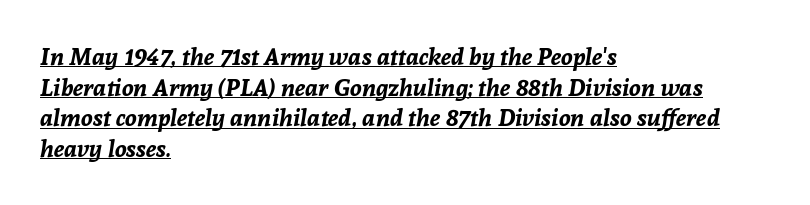
{"italic": "yes", "lean": "right", "slant_degrees": 8, "bold": "yes", "underline": "yes", "align": "left", "line_spacing": "normal", "line_spacing_ratio": 1.28, "letter_spacing": "normal", "letter_spacing_em": 0.0, "glyph_px": 24}
